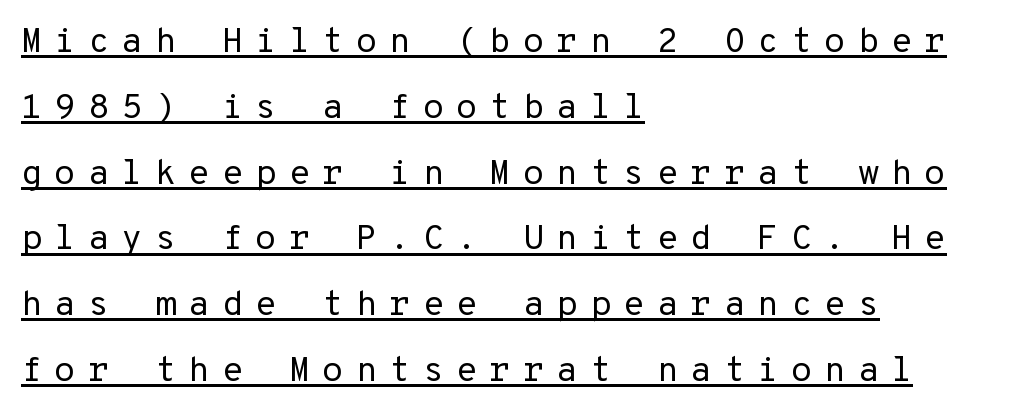
{"serif": "no", "italic": "no", "bold": "no", "weight": "regular", "width": "normal", "stroke_contrast": "low", "x_height": "medium", "underline": "yes", "align": "left", "line_spacing_ratio": 1.88, "letter_spacing": "wide", "letter_spacing_em": 0.34, "glyph_px": 35}
